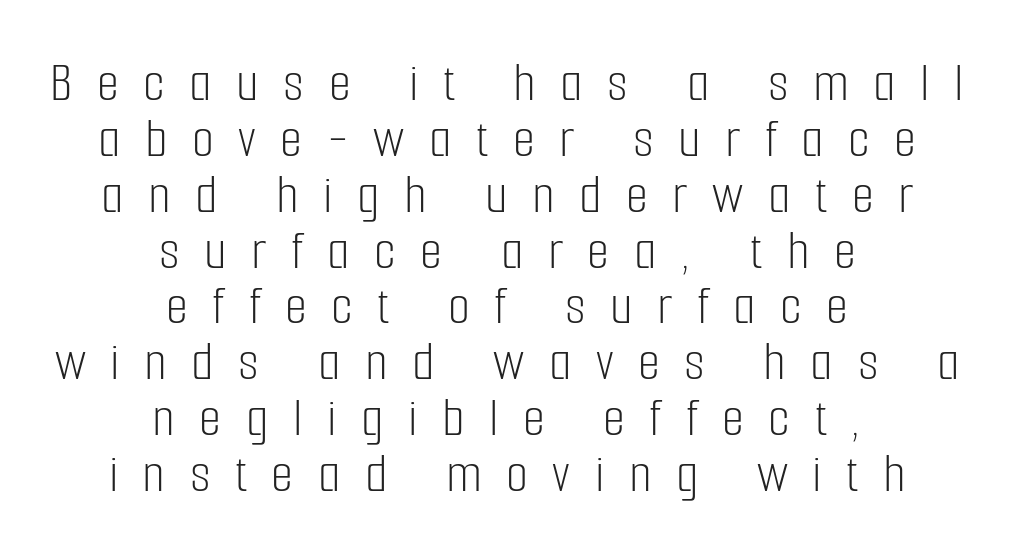
Note the varied advance widths — an 'i' is clearly narrower than an 'm'. Vertically, the passage feels compressed, each row crowding the next. Words appear elongated and porous because spacing is wide. Each stroke keeps to a modest, everyday thickness or less. Style check: upright.
